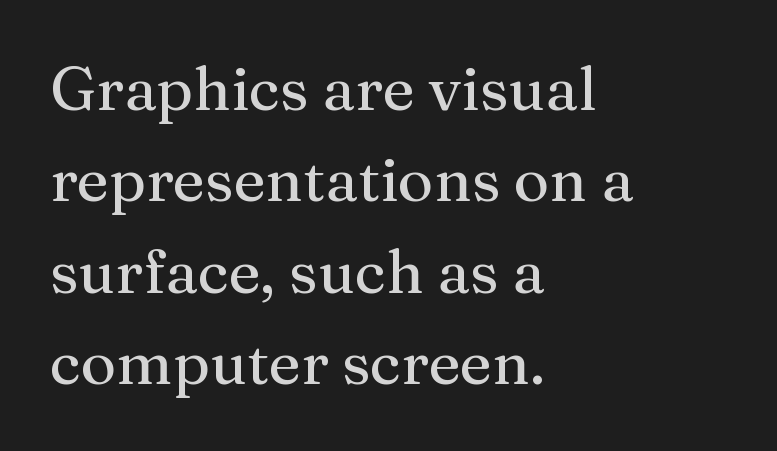
The image shows 61 px serif type, upright; set left-aligned, normal line spacing (1.5x), normal letter spacing, not underlined; medium stroke contrast and a medium x-height.
